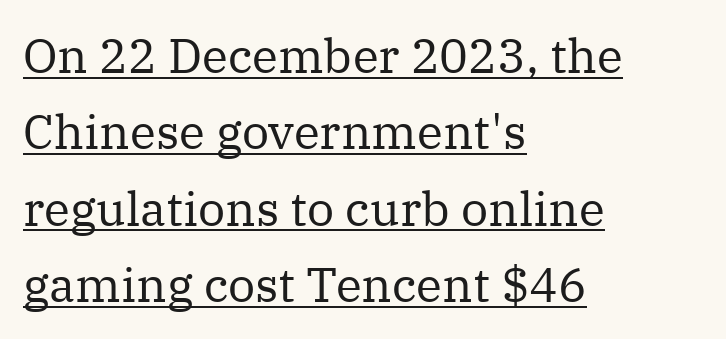
Q: Is the text bold? A: No.
Q: Is the text italic (slanted)? A: No, it is upright.
Q: Is the typeface a serif or a sans-serif typeface? A: Serif.
Q: Is the text underlined? A: Yes.
Q: How is the paragraph aligned? A: Left-aligned.
Q: Is the spacing between letters normal or unusually wide? A: Normal.
Q: Is the spacing between lines tight, normal or loose? A: Normal.
Q: Width (condensed, normal, or wide)? A: Normal.
Q: Stroke contrast? A: Medium.
Q: x-height? A: Medium.
Q: Monospaced? A: No.
